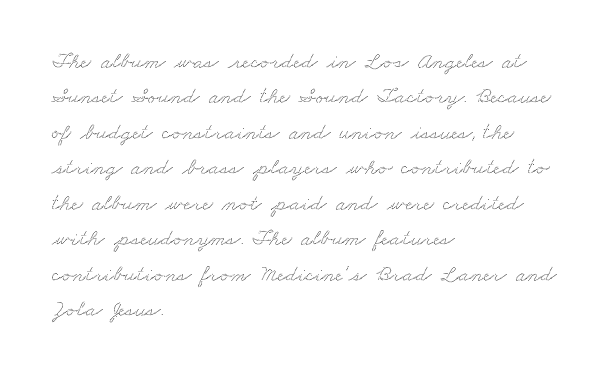
{"underline": "no", "align": "left", "line_spacing": "normal", "line_spacing_ratio": 1.54, "letter_spacing": "normal", "letter_spacing_em": 0.0, "glyph_px": 23}
